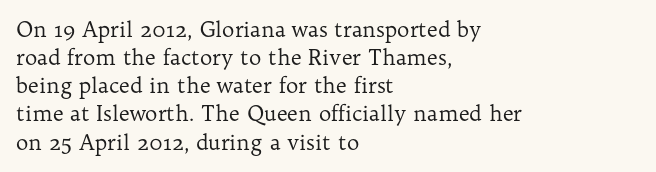
Visually the block forms a straight wall on the left and a jagged coastline on the right. Style check: upright. Bold? No — there's no thickening of the strokes. Notice how descenders clear the ascenders below comfortably — that's standard leading. Each word holds together tightly as a unit, with standard inter-letter gaps.
